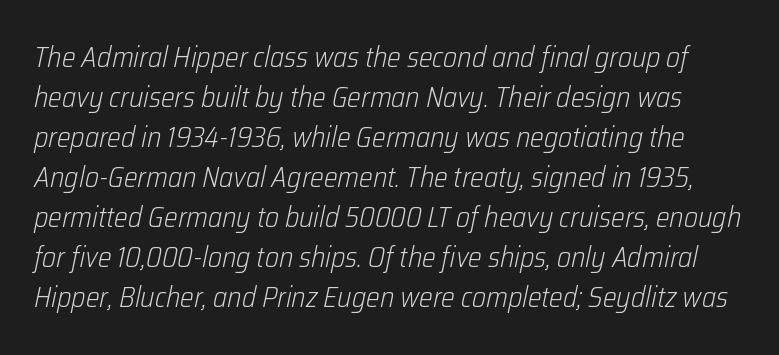
Q: Is the text bold? A: No.
Q: Is the text italic (slanted)? A: Yes, it leans right by about 12 degrees.
Q: Is the text underlined? A: No.
Q: Is the spacing between letters normal or unusually wide? A: Normal.
Q: Is the spacing between lines tight, normal or loose? A: Normal.
Q: Width (condensed, normal, or wide)? A: Condensed.
Q: Stroke contrast? A: Low.
Q: x-height? A: Medium.
Q: Monospaced? A: No.
